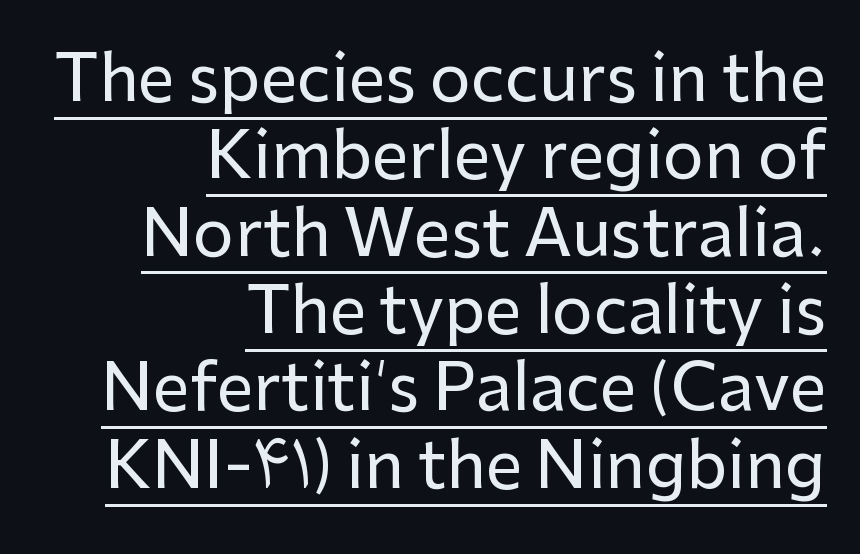
This sample is right-justified, so line beginnings fall wherever the words allow. Spacing between characters is what you'd get straight out of the box. The specimen reads as upright at a glance. The glyphs are accompanied by a horizontal stroke just below them. Think of a printed novel: that variable character pitch is what you see here. The face used here is a sans, in the tradition of grotesques and geometrics.
